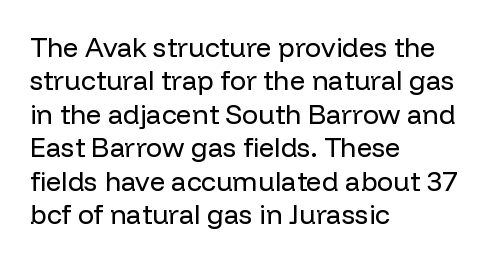
{"italic": "no", "bold": "no", "underline": "no", "align": "left", "line_spacing_ratio": 1.24, "letter_spacing": "normal", "letter_spacing_em": 0.0, "glyph_px": 27}
